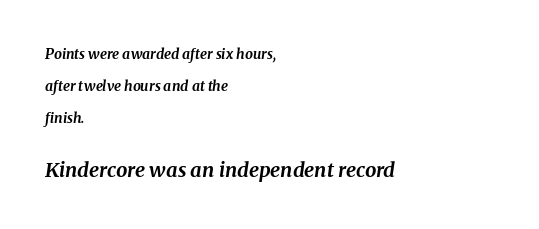
Baseline-to-baseline distance is far greater than the letter height. A student would notice the bottom passage is typeset larger than what precedes it. This is heavy type, rendered in bold. The font's italic variant was chosen for this text. Inter-character spacing is left at the font's built-in metrics.
